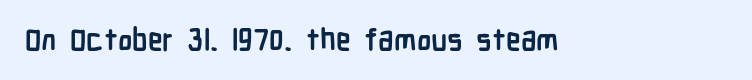
{"serif": "no", "italic": "no", "bold": "yes", "weight": "semibold", "width": "condensed", "stroke_contrast": "low", "x_height": "medium", "monospaced": "no", "underline": "no", "letter_spacing": "normal", "letter_spacing_em": 0.0, "glyph_px": 30}
